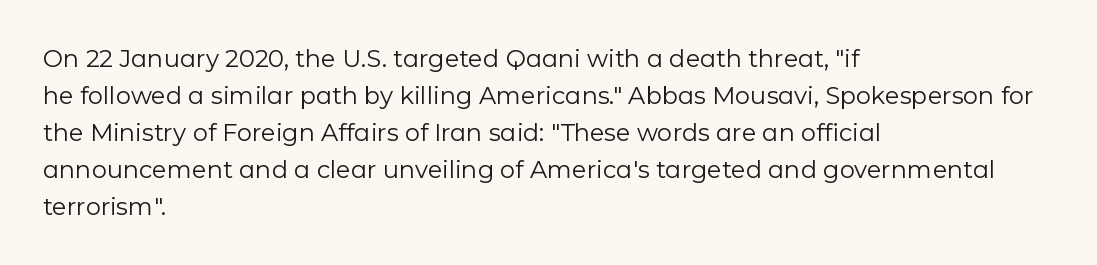
Vertical strokes here are truly vertical. Every row of glyphs begins at an identical x-position on the left. Between one letter and the next there's only the usual sliver of space. Only glyphs here, with clear space below each row.
